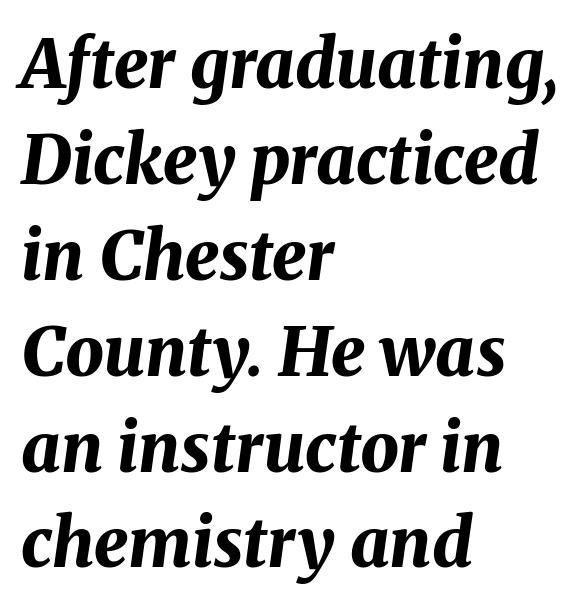
The line-height multiplier appears to be the usual default. Quick note: underline off. The passage shown is typed in a proportional face where columns would drift. These lines are set flush left with a ragged right edge. Chunky letters — that's bold for sure.
